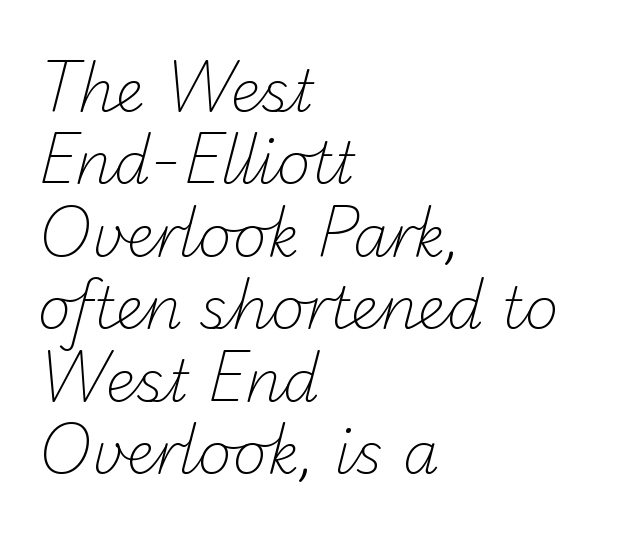
The image shows 58 px light sans-serif type; set left-aligned, normal line spacing (1.25x), normal letter spacing, not underlined; low stroke contrast and a small x-height.
